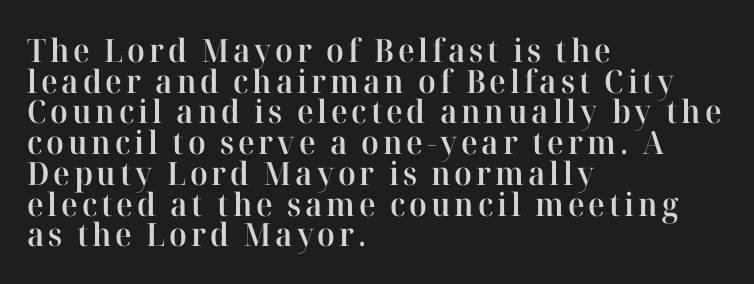
The image shows 32 px semibold serif type, upright; set left-aligned, tight line spacing (0.96x), not underlined; high stroke contrast and a medium x-height.
